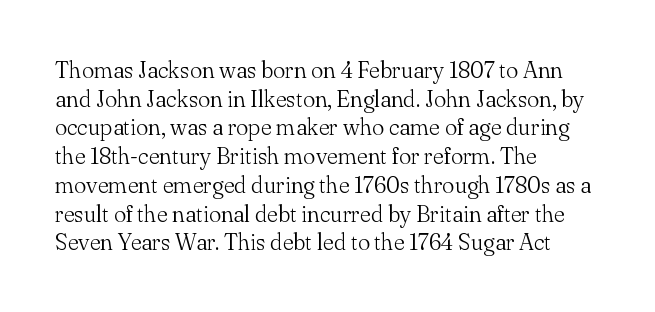
{"italic": "no", "bold": "no", "underline": "no", "align": "left", "line_spacing": "normal", "line_spacing_ratio": 1.25, "letter_spacing": "normal", "letter_spacing_em": 0.0, "glyph_px": 23}
